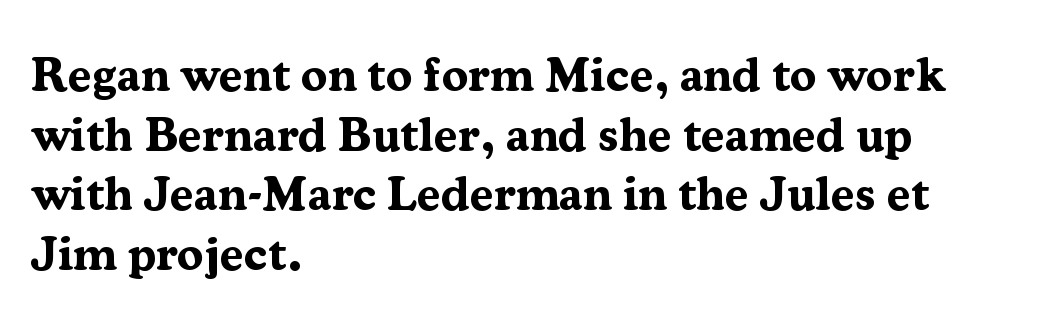
The lines in this sample share a left origin and differ only in where they stop. Thick stems and heavy bowls — unmistakably bold. Spacing verdict: proportional, widths tailored to each character. The passage shown has conventional tracking throughout.
